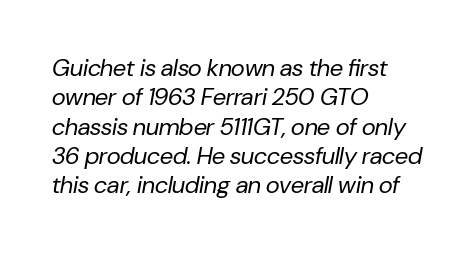
The image shows 24 px text type, italic (leaning right); set left-aligned, line spacing 1.22x, normal letter spacing, not underlined.
